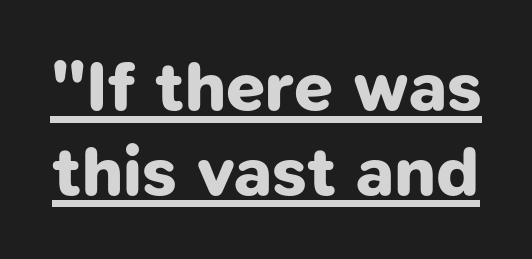
{"serif": "no", "bold": "yes", "weight": "bold", "width": "normal", "stroke_contrast": "low", "x_height": "medium", "monospaced": "no", "underline": "yes", "line_spacing_ratio": 1.21, "letter_spacing": "normal", "letter_spacing_em": 0.0, "glyph_px": 70}
